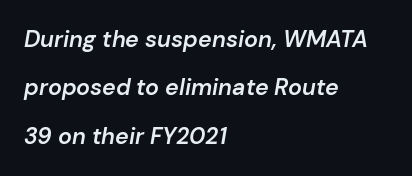
{"italic": "yes", "lean": "right", "slant_degrees": 10, "bold": "semi", "underline": "no", "align": "left", "line_spacing": "loose", "line_spacing_ratio": 2.1, "letter_spacing": "normal", "letter_spacing_em": 0.0, "glyph_px": 23}
